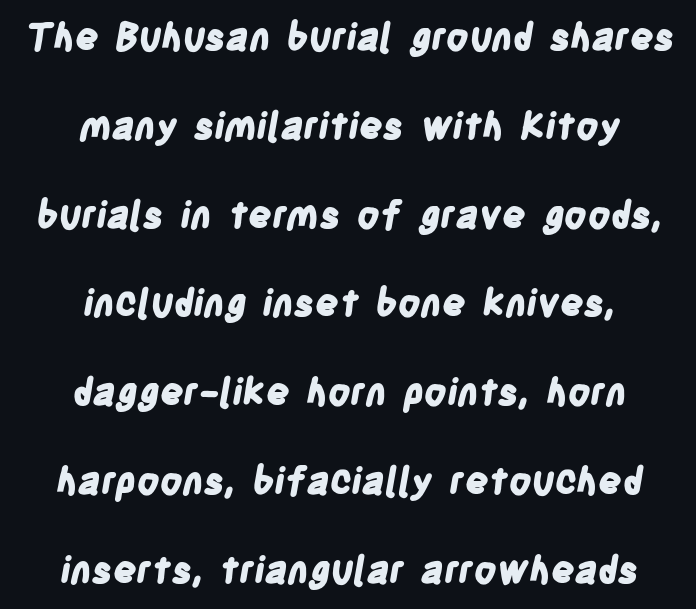
Varying glyph widths throughout — classic text-font behaviour. I'd call this a sans setting — the letters go barefoot. Letters rest on an invisible, unmarked baseline. Weight check: bold — yes, fully. Caption: multi-line text, centered on the measure.
